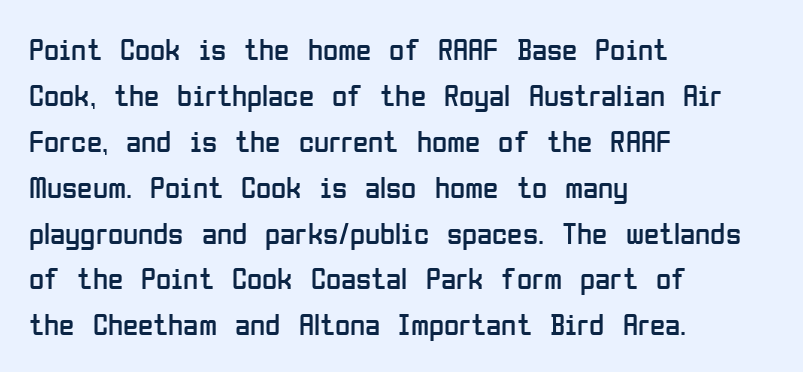
These lines are rendered in a variable-pitch font. Students, note that the glyphs here touch the page at normal intervals. The block of text has a typical density, with ordinary space between rows. Stroke mass is kept to a normal reading level or below. Italic? Not at all — the glyphs are vertical.
